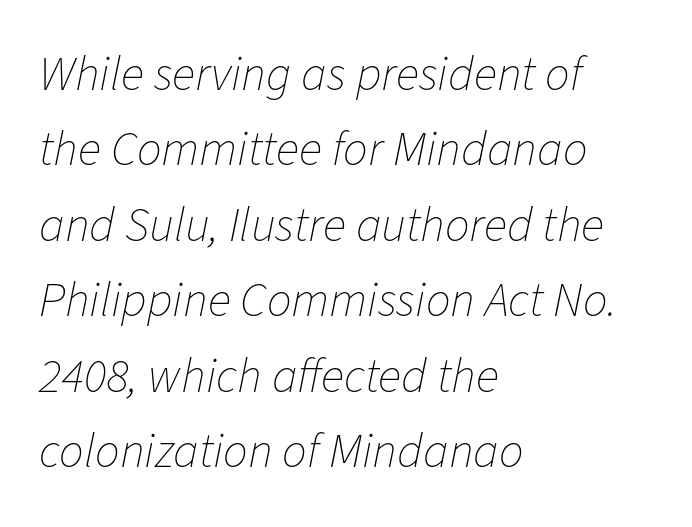
The characters are drawn with everyday or finer stroke widths. A normal amount of white space separates one row of letters from the next. The specimen reads as italic at a glance. The compositor pushed each line to the left boundary.
